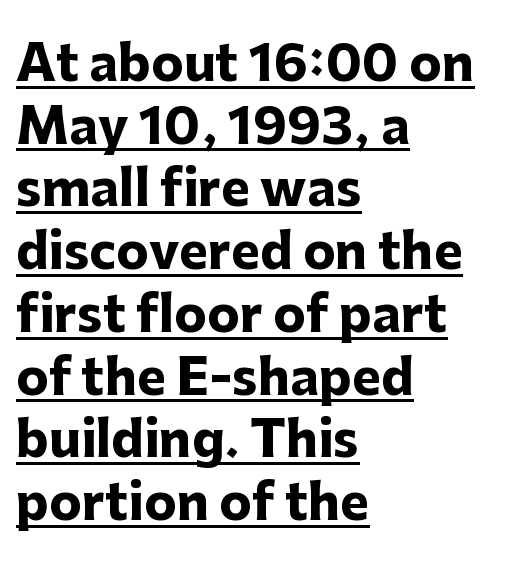
Q: Is the text bold? A: Yes.
Q: Is the text italic (slanted)? A: No, it is upright.
Q: Is the typeface a serif or a sans-serif typeface? A: Sans-serif.
Q: Is the text underlined? A: Yes.
Q: How is the paragraph aligned? A: Left-aligned.
Q: Is the spacing between letters normal or unusually wide? A: Normal.
Q: Is the spacing between lines tight, normal or loose? A: Normal.
Q: Width (condensed, normal, or wide)? A: Normal.
Q: Stroke contrast? A: Low.
Q: x-height? A: Medium.
Q: Monospaced? A: No.
